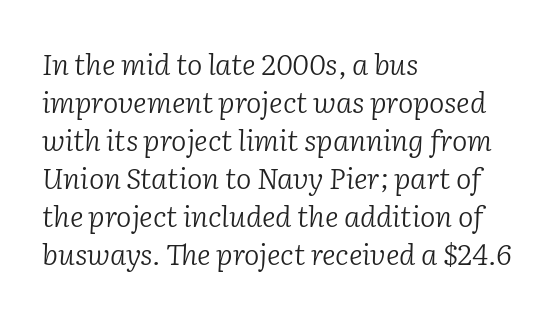
Italic: yes, the glyphs are oblique. The characters are drawn with everyday or finer stroke widths. The face used here is proportionally spaced, like ordinary book or web type. The type is set solid horizontally, with unmodified tracking.
